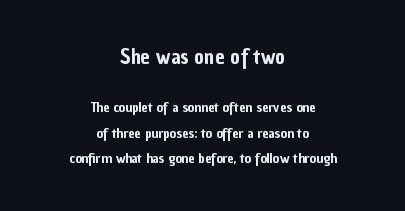
The lettering stays uniformly vertical, giving the passage a roman look. Does the bottom block carry the larger type? No, the top block does. Unmarked baselines from the first word to the last. This sample is center-justified, so both line endings float freely. Nothing unusual about the tracking: characters are spaced as the font intends.
